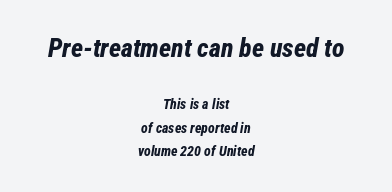
{"italic": "yes", "lean": "right", "slant_degrees": 12, "bold": "yes", "underline": "no", "align": "center", "line_spacing": "normal", "line_spacing_ratio": 1.67, "letter_spacing": "normal", "letter_spacing_em": 0.0, "larger_block": "first", "size_ratio": 1.86, "glyph_px": 26}
